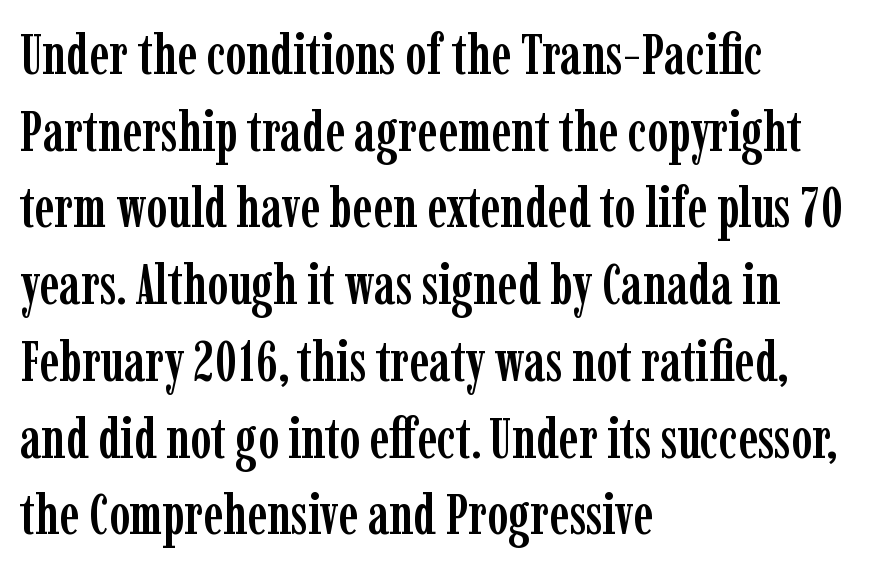
The image shows 56 px condensed serif type, upright; set left-aligned, normal line spacing (1.37x), normal letter spacing, not underlined; low stroke contrast and a medium x-height.
